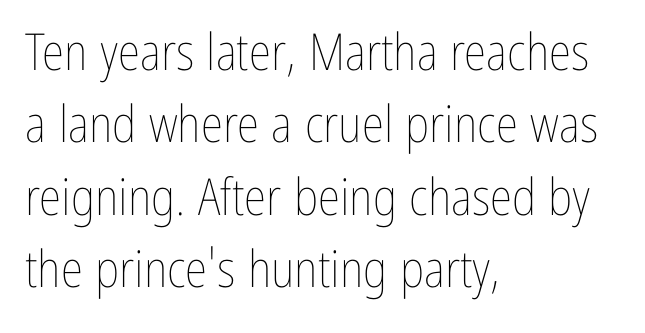
{"italic": "no", "bold": "no", "weight": "thin", "width": "condensed", "stroke_contrast": "low", "x_height": "medium", "monospaced": "no", "underline": "no", "align": "left", "line_spacing": "normal", "line_spacing_ratio": 1.42, "letter_spacing": "normal", "letter_spacing_em": 0.0, "glyph_px": 51}
